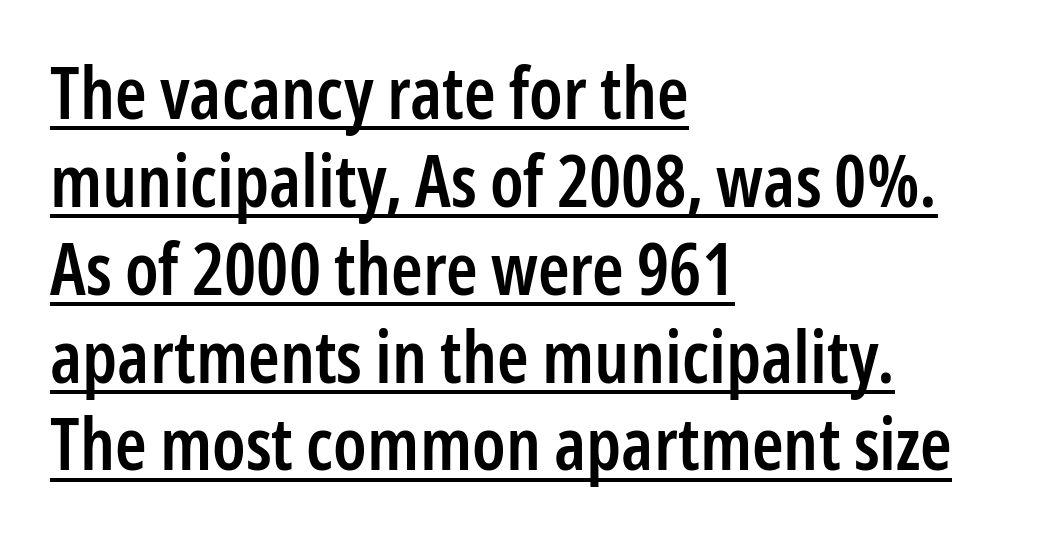
Q: Is the text bold? A: Semi-bold.
Q: Is the text italic (slanted)? A: No, it is upright.
Q: Is the typeface a serif or a sans-serif typeface? A: Sans-serif.
Q: Is the text underlined? A: Yes.
Q: How is the paragraph aligned? A: Left-aligned.
Q: Is the spacing between letters normal or unusually wide? A: Normal.
Q: Width (condensed, normal, or wide)? A: Condensed.
Q: Stroke contrast? A: Low.
Q: x-height? A: Medium.
Q: Monospaced? A: No.
